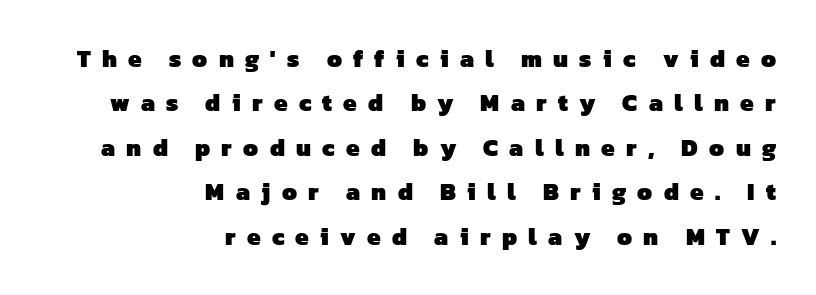
{"bold": "yes", "underline": "no", "align": "right", "line_spacing_ratio": 1.85, "letter_spacing": "wide", "letter_spacing_em": 0.47, "glyph_px": 24}
